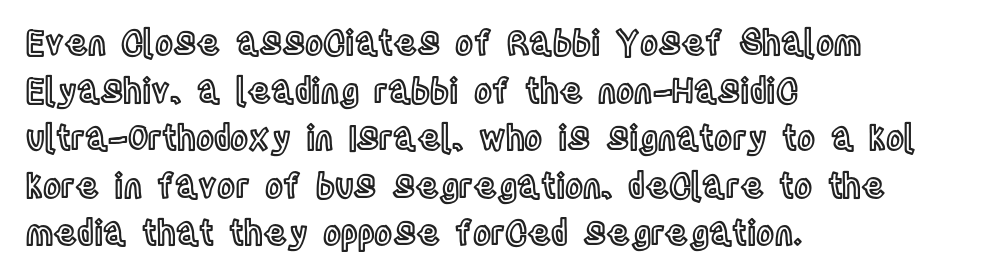
{"italic": "no", "width": "condensed", "x_height": "large", "monospaced": "no", "underline": "no", "align": "left", "line_spacing": "normal", "line_spacing_ratio": 1.4, "letter_spacing": "normal", "letter_spacing_em": 0.0, "glyph_px": 34}
